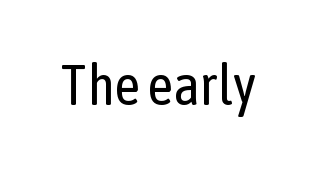
The letterforms sit shoulder to shoulder at normal distance. No word sits above an underline. Italic: no, the glyphs are upright roman. Counters stay open thanks to moderate or lighter strokes.
